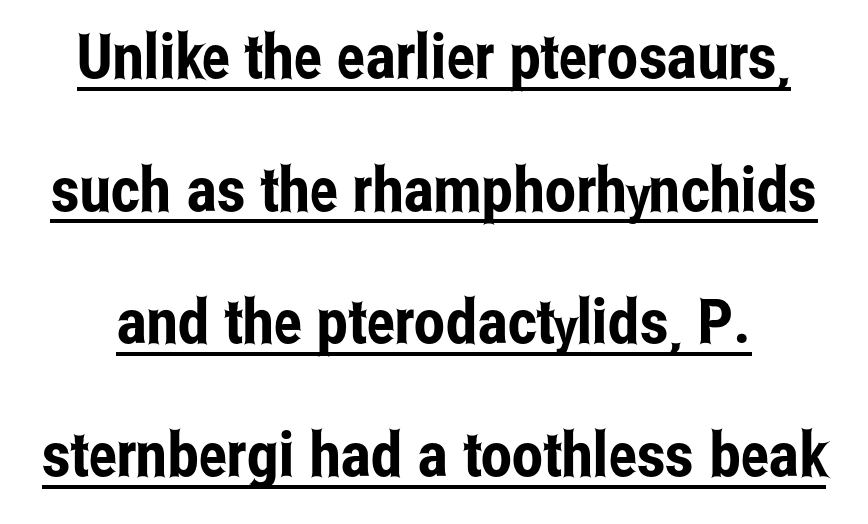
Here the designer chose a conventional face with non-uniform glyph widths. A typesetter would call this leading open, well beyond the default. Font category for this specimen: sans-serif. Notice how the stems are strictly vertical — no italics here. Compared with typical body copy, the letter spacing here is the same. The rendered words wear a rule along their underside.
